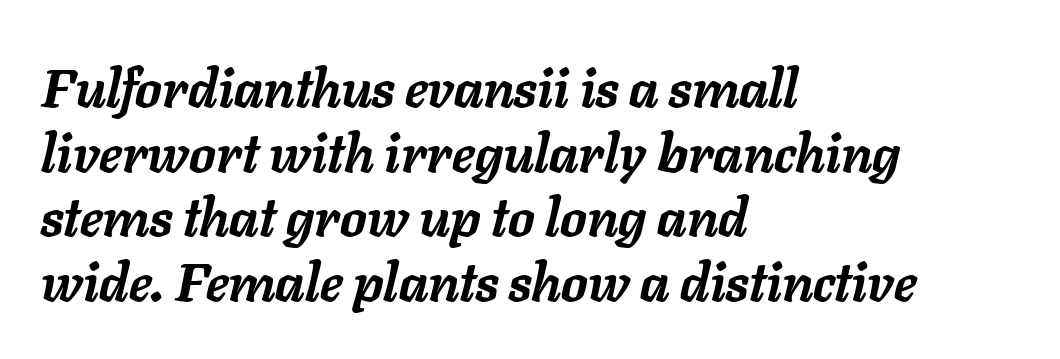
{"italic": "yes", "lean": "right", "slant_degrees": 11, "bold": "yes", "weight": "semibold", "width": "normal", "stroke_contrast": "low", "x_height": "medium", "monospaced": "no", "underline": "no", "align": "left", "line_spacing_ratio": 1.22, "letter_spacing": "normal", "letter_spacing_em": 0.0, "glyph_px": 53}
